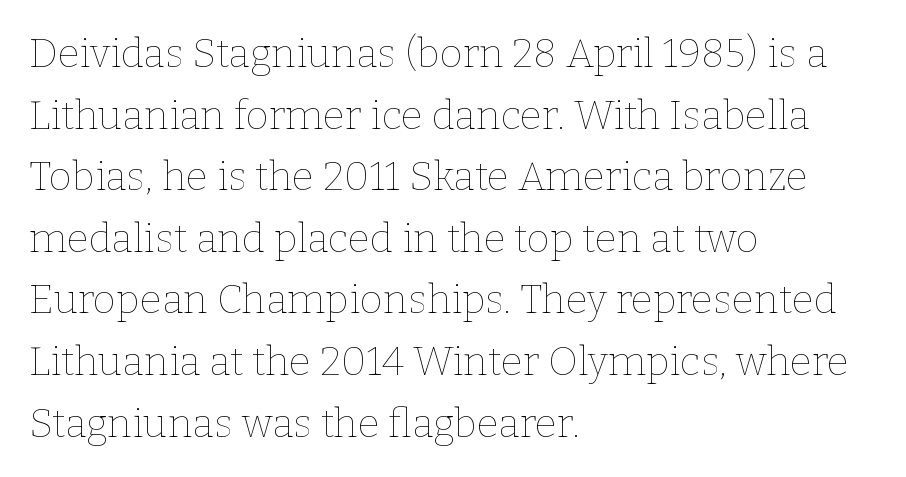
Q: Is the text bold? A: No.
Q: Is the text italic (slanted)? A: No, it is upright.
Q: Is the text underlined? A: No.
Q: How is the paragraph aligned? A: Left-aligned.
Q: Is the spacing between letters normal or unusually wide? A: Normal.
Q: Is the spacing between lines tight, normal or loose? A: Normal.
Q: Width (condensed, normal, or wide)? A: Normal.
Q: Stroke contrast? A: Low.
Q: x-height? A: Medium.
Q: Monospaced? A: No.
